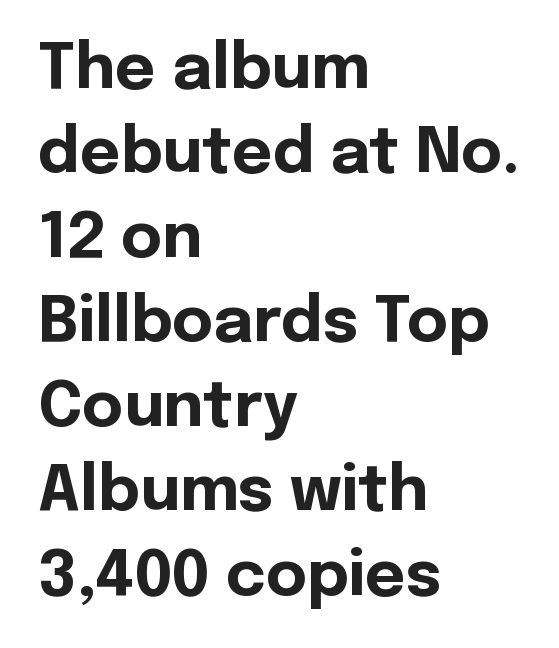
The image shows 63 px bold sans-serif type, upright; set left-aligned, normal line spacing (1.34x), normal letter spacing, not underlined; a medium x-height.
